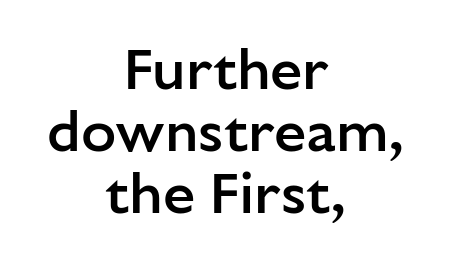
Q: Is the text bold? A: Semi-bold.
Q: Is the text italic (slanted)? A: No, it is upright.
Q: Is the typeface a serif or a sans-serif typeface? A: Sans-serif.
Q: Is the text underlined? A: No.
Q: How is the paragraph aligned? A: Centered.
Q: Is the spacing between letters normal or unusually wide? A: Normal.
Q: Is the spacing between lines tight, normal or loose? A: Tight.
Q: Width (condensed, normal, or wide)? A: Normal.
Q: Stroke contrast? A: Low.
Q: x-height? A: Medium.
Q: Monospaced? A: No.
